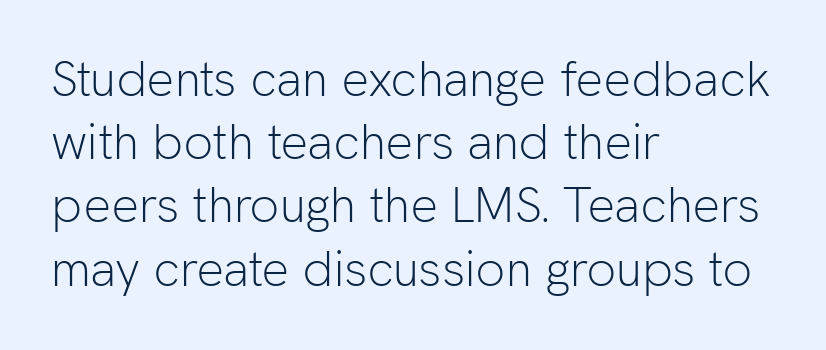
The image shows 49 px light sans-serif type, upright; set left-aligned, normal line spacing (1.29x), normal letter spacing, not underlined; low stroke contrast and a medium x-height.
